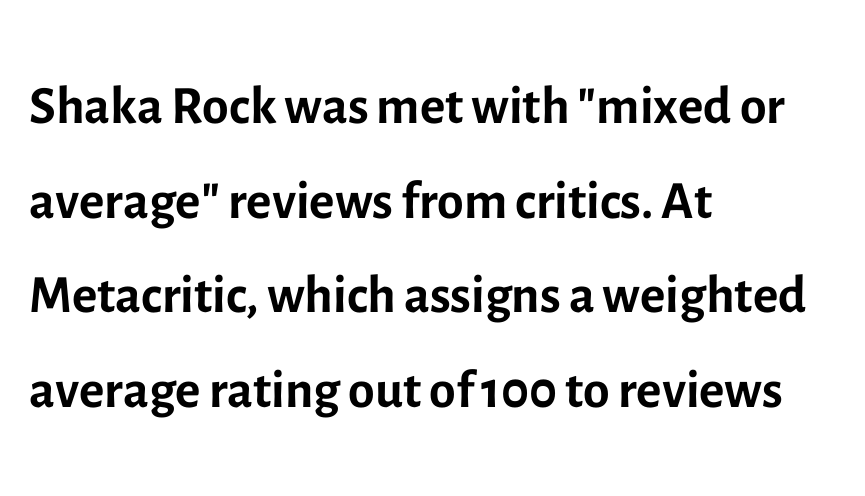
Every row of glyphs begins at an identical x-position on the left. Italic? Not at all — the glyphs are vertical. Letter spacing: default. Descenders are the only things crossing below the line. Varying glyph widths throughout — classic text-font behaviour.
